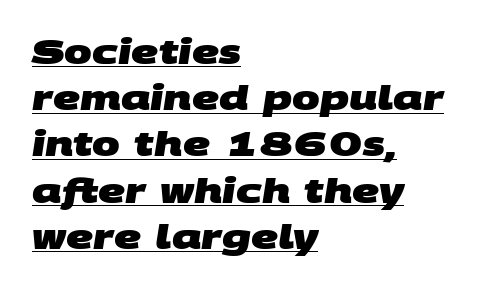
The glyphs are accompanied by a horizontal stroke just below them. Spacing verdict: proportional, widths tailored to each character. Summary of vertical rhythm: regular, with standard interline spacing. This rendering leaves character spacing at its baseline value. Bold? Absolutely — the strokes are thick and heavy. Line starts are locked; line ends wander.
